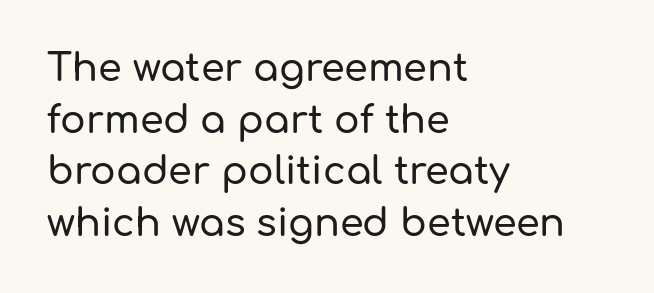
One-word summary of the alignment: left. Tracking value appears to be zero — textbook default spacing. Regular leading. In terms of posture, this sample is upright.
